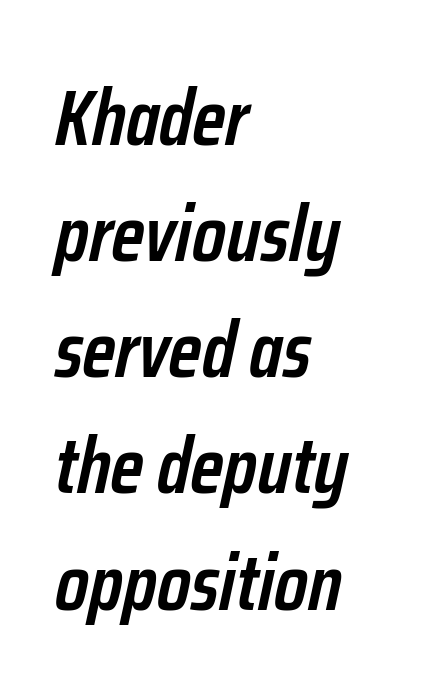
Look at the tracking — it's just the regular setting, nothing added. Think of a printed novel: that variable character pitch is what you see here. Leading matches the norm, producing a regular column. The baseline area is clear. The passage is arranged the way most books set body copy — flush left. A typesetter would mark this as italic.
